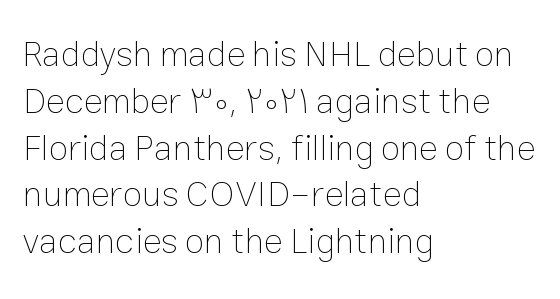
The image shows 36 px thin type, upright; set left-aligned, normal line spacing (1.3x), normal letter spacing, not underlined; low stroke contrast and a medium x-height.
